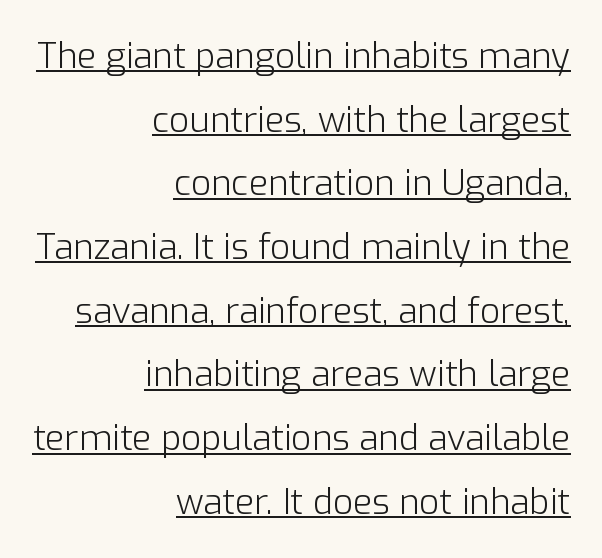
The image shows 35 px light sans-serif type, upright; set right-aligned, line spacing 1.82x, normal letter spacing, underlined; low stroke contrast and a medium x-height.
